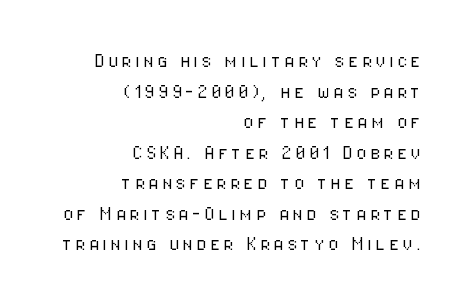
Q: Is the text bold? A: No.
Q: Is the text italic (slanted)? A: No, it is upright.
Q: Is the text underlined? A: No.
Q: How is the paragraph aligned? A: Right-aligned.
Q: Is the spacing between lines tight, normal or loose? A: Normal.
